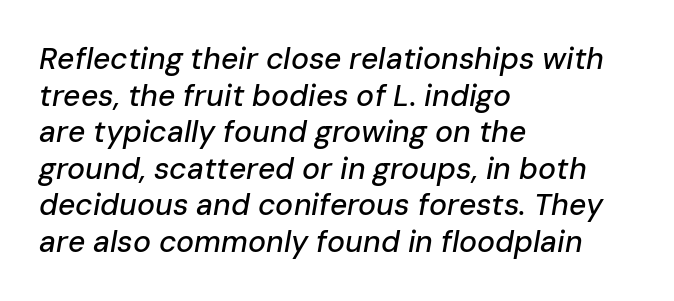
The image shows 30 px text type, italic (leaning right); set left-aligned, line spacing 1.22x, normal letter spacing, not underlined; low stroke contrast and a medium x-height.
